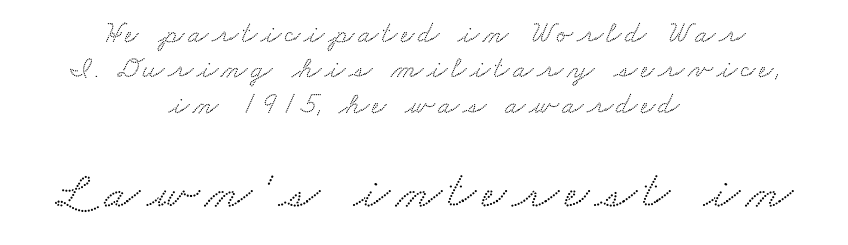
{"serif": "yes", "width": "wide", "stroke_contrast": "low", "x_height": "small", "monospaced": "no", "underline": "no", "align": "center", "line_spacing_ratio": 1.18, "larger_block": "second", "size_ratio": 1.77, "glyph_px": 53}
